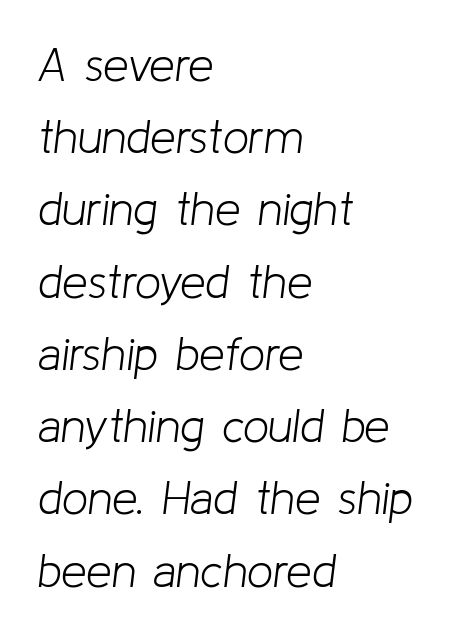
Every row of glyphs begins at an identical x-position on the left. Students, observe: this is what conventionally led text looks like. Looks like regular typesetting: each glyph gets only the width it needs. A typesetter would mark this as italic. No word sits above an underline. Weight: in the light-to-regular range.
